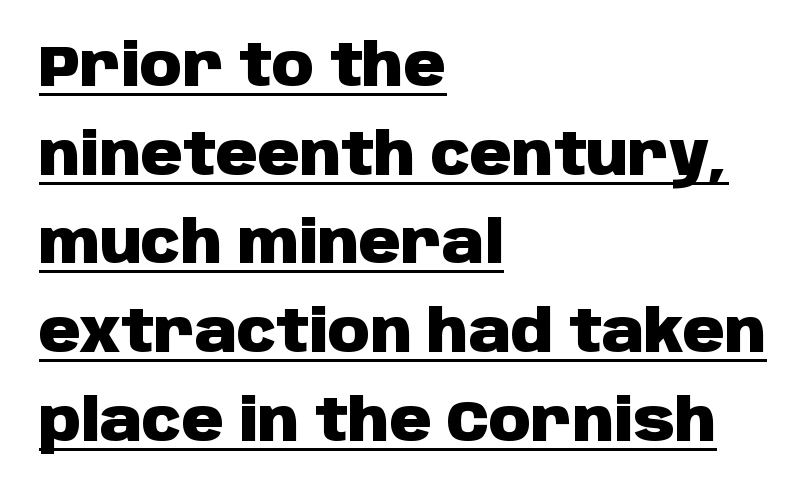
Q: Is the text bold? A: Yes.
Q: Is the text italic (slanted)? A: No, it is upright.
Q: Is the typeface a serif or a sans-serif typeface? A: Sans-serif.
Q: Is the text underlined? A: Yes.
Q: How is the paragraph aligned? A: Left-aligned.
Q: Is the spacing between letters normal or unusually wide? A: Normal.
Q: Is the spacing between lines tight, normal or loose? A: Normal.
Q: Width (condensed, normal, or wide)? A: Normal.
Q: Stroke contrast? A: Low.
Q: x-height? A: Large.
Q: Monospaced? A: No.
